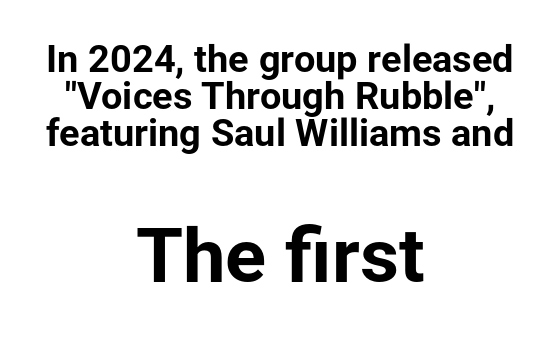
The face used here is proportionally spaced, like ordinary book or web type. Caption: multi-line text, centered on the measure. Does the type have serifs? No, each stem ends abruptly. Italic? Not at all — the glyphs are vertical. The letterforms sit shoulder to shoulder at normal distance.
